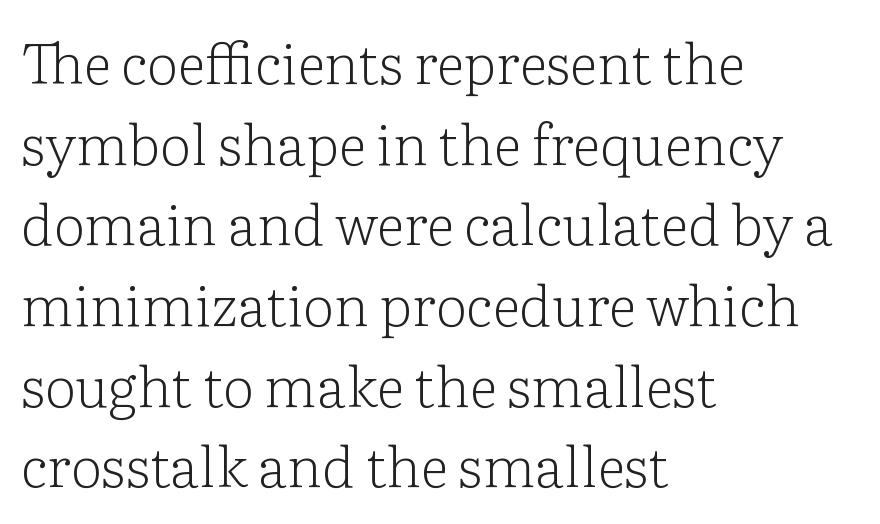
Q: Is the text bold? A: No.
Q: Is the text italic (slanted)? A: No, it is upright.
Q: Is the typeface a serif or a sans-serif typeface? A: Serif.
Q: Is the text underlined? A: No.
Q: How is the paragraph aligned? A: Left-aligned.
Q: Is the spacing between letters normal or unusually wide? A: Normal.
Q: Is the spacing between lines tight, normal or loose? A: Normal.
Q: Width (condensed, normal, or wide)? A: Normal.
Q: Stroke contrast? A: Low.
Q: x-height? A: Medium.
Q: Monospaced? A: No.
